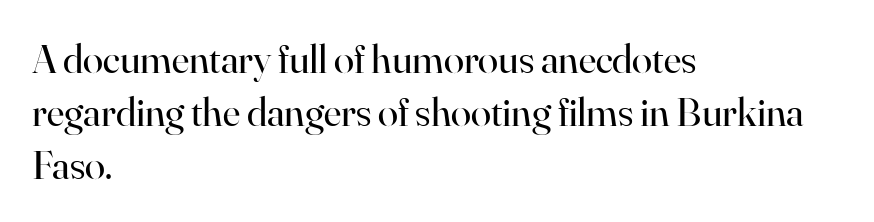
{"serif": "yes", "italic": "no", "bold": "no", "weight": "regular", "width": "normal", "stroke_contrast": "high", "x_height": "small", "monospaced": "no", "underline": "no", "align": "left", "line_spacing": "normal", "line_spacing_ratio": 1.29, "letter_spacing": "normal", "letter_spacing_em": 0.0, "glyph_px": 41}
